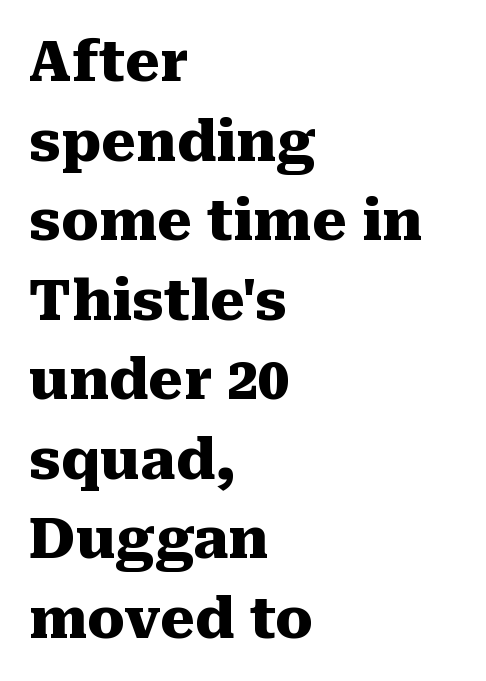
Letters rest on an invisible, unmarked baseline. This sample has the flowing, uneven cadence of proportional lettering. Does extra space separate the letters? No, they use regular spacing. In terms of posture, this sample is upright.
